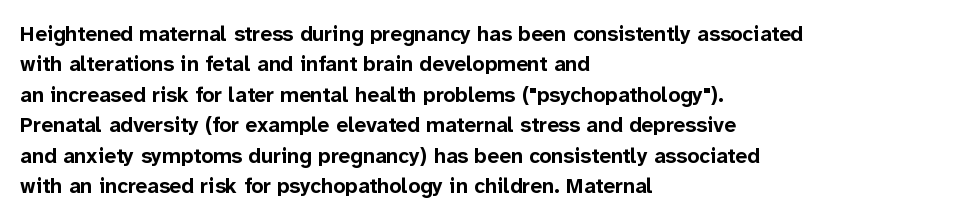
The image shows 21 px bold type, upright; set left-aligned, normal line spacing (1.45x), normal letter spacing, not underlined.
